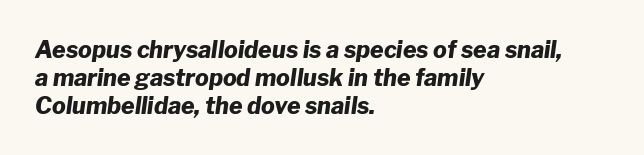
The image shows 23 px bold type, italic (leaning right); set left-aligned, line spacing 1.21x, normal letter spacing, not underlined.
